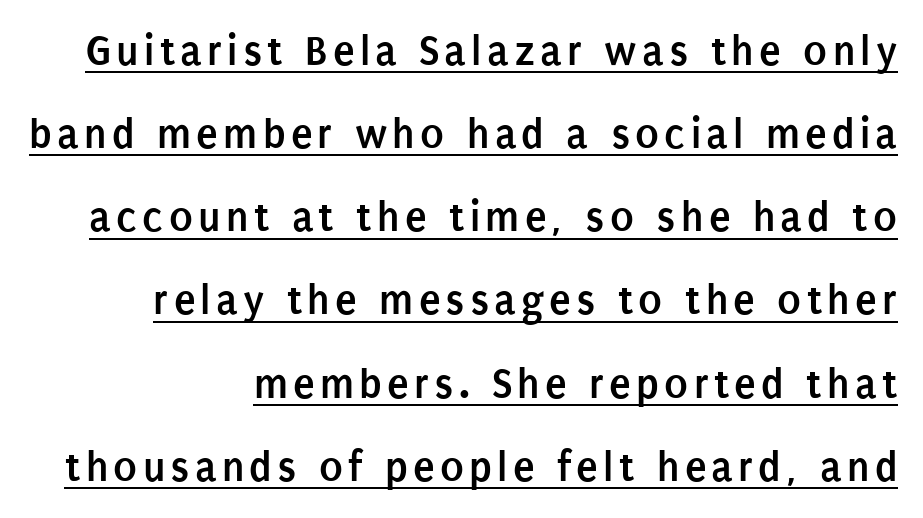
Q: Is the text bold? A: Yes.
Q: Is the text italic (slanted)? A: No, it is upright.
Q: Is the typeface a serif or a sans-serif typeface? A: Sans-serif.
Q: Is the text underlined? A: Yes.
Q: How is the paragraph aligned? A: Right-aligned.
Q: Width (condensed, normal, or wide)? A: Condensed.
Q: Stroke contrast? A: Low.
Q: x-height? A: Large.
Q: Monospaced? A: No.
